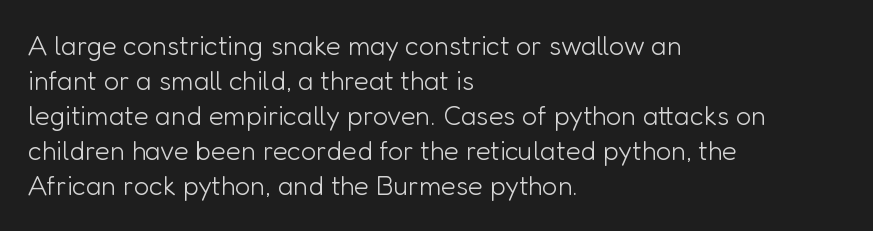
Style check: upright. Plain, unruled lines of type. The paragraph has a hard left edge and a soft right edge. This rendering leaves character spacing at its baseline value. A typesetter would call this leading conventional body-copy spacing. These glyphs show unthickened strokes, regular width or finer.
